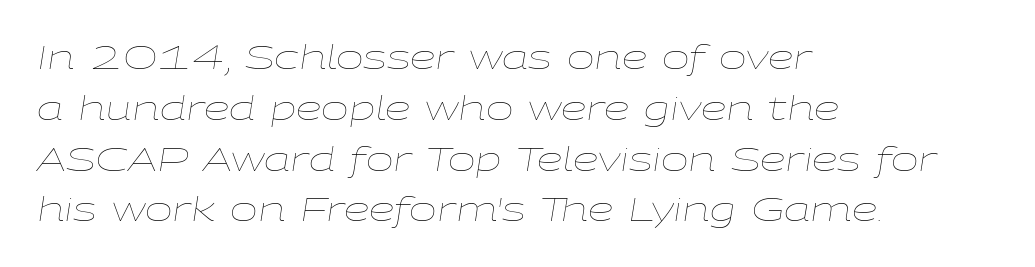
{"italic": "yes", "lean": "right", "slant_degrees": 9, "bold": "no", "weight": "thin", "width": "wide", "stroke_contrast": "low", "x_height": "medium", "monospaced": "no", "underline": "no", "align": "left", "line_spacing": "normal", "line_spacing_ratio": 1.54, "letter_spacing": "normal", "letter_spacing_em": 0.0, "glyph_px": 33}
